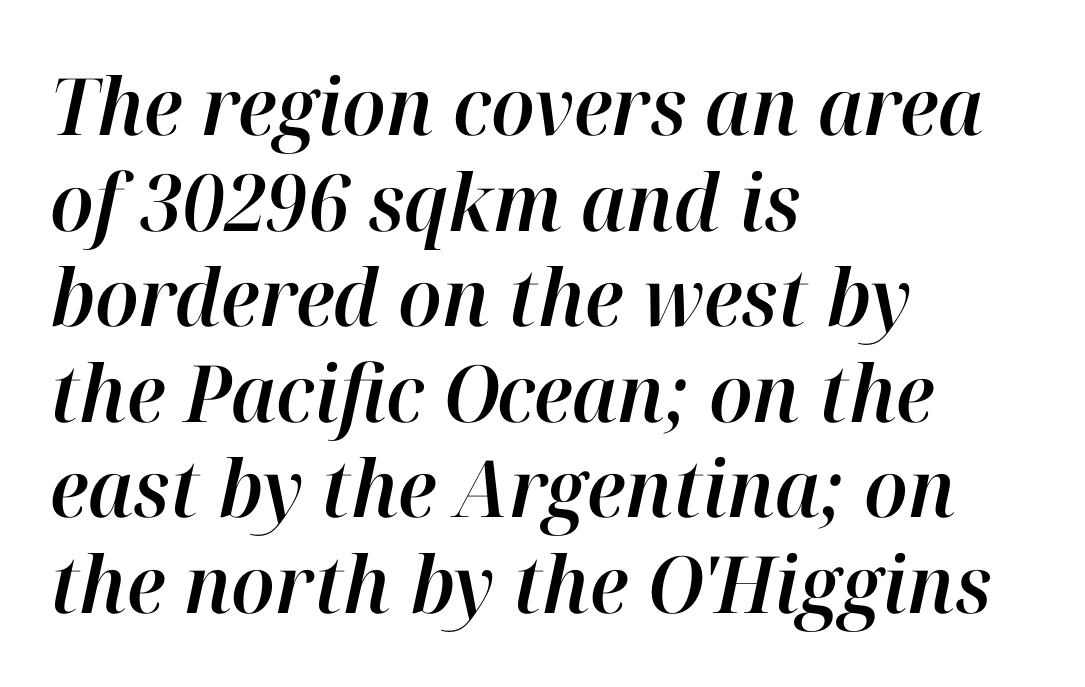
{"italic": "yes", "lean": "right", "slant_degrees": 12, "width": "normal", "stroke_contrast": "high", "x_height": "medium", "monospaced": "no", "underline": "no", "align": "left", "line_spacing_ratio": 1.21, "letter_spacing": "normal", "letter_spacing_em": 0.0, "glyph_px": 79}
